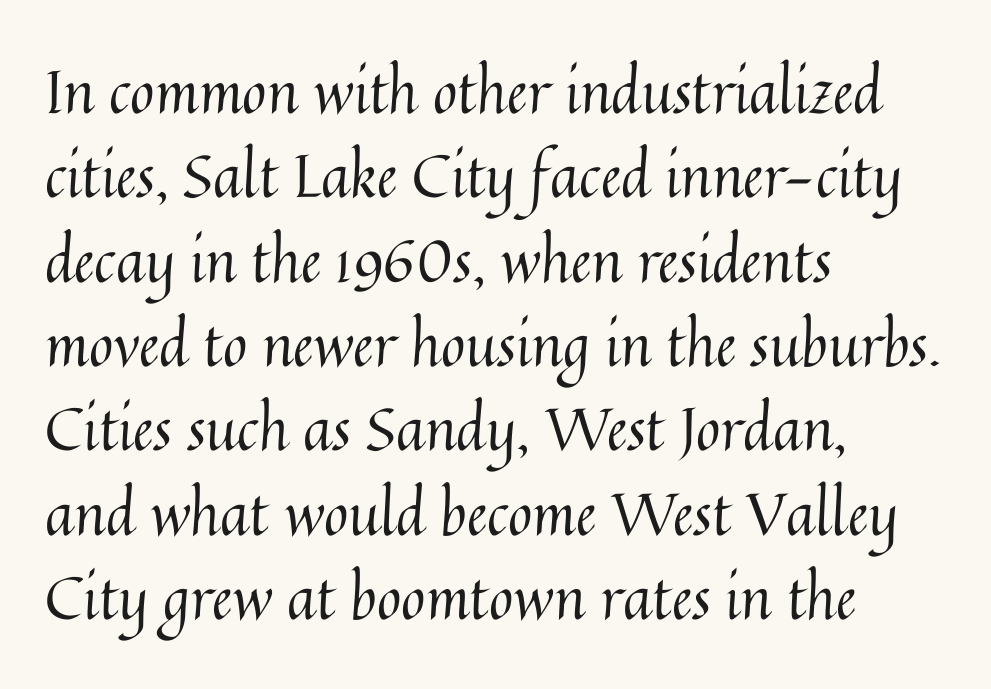
Stem width sits at or under what a default text font uses. The gaps between neighbouring characters are ordinary and unremarkable. Regular leading.
